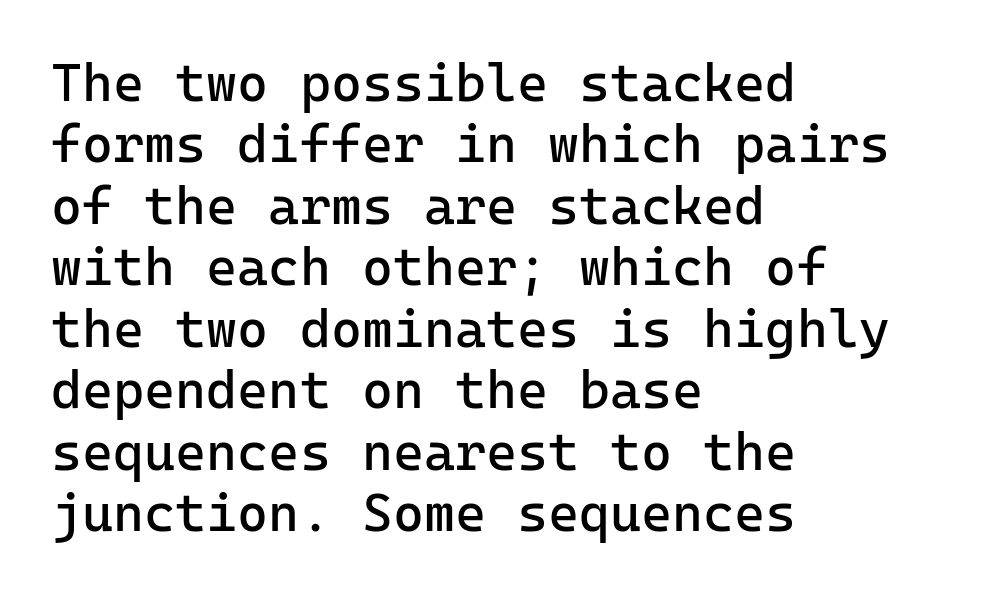
The image shows 53 px regular-weight sans-serif type, upright, monospaced; set left-aligned, line spacing 1.16x, normal letter spacing, not underlined; low stroke contrast and a medium x-height.
